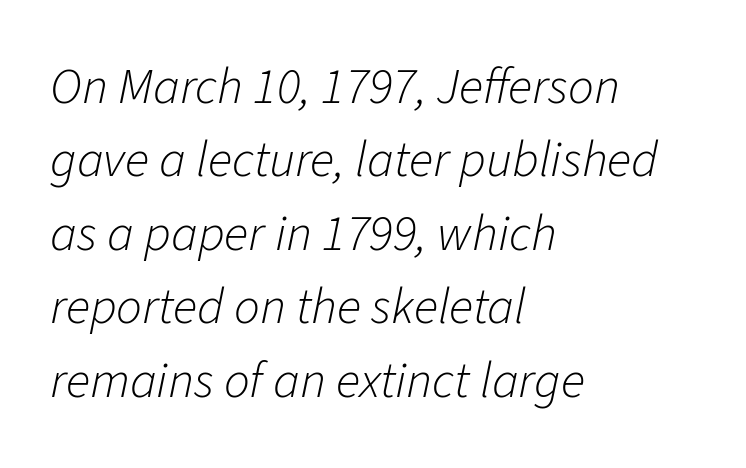
{"italic": "yes", "lean": "right", "slant_degrees": 11, "bold": "no", "weight": "light", "width": "normal", "stroke_contrast": "low", "x_height": "medium", "monospaced": "no", "underline": "no", "align": "left", "line_spacing": "normal", "line_spacing_ratio": 1.44, "letter_spacing": "normal", "letter_spacing_em": 0.0, "glyph_px": 51}
